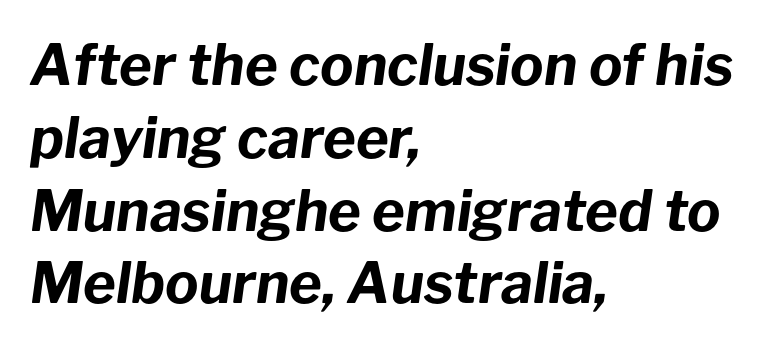
The image shows 56 px bold type, italic (leaning right); set left-aligned, normal line spacing (1.3x), normal letter spacing, not underlined; low stroke contrast and a medium x-height.
